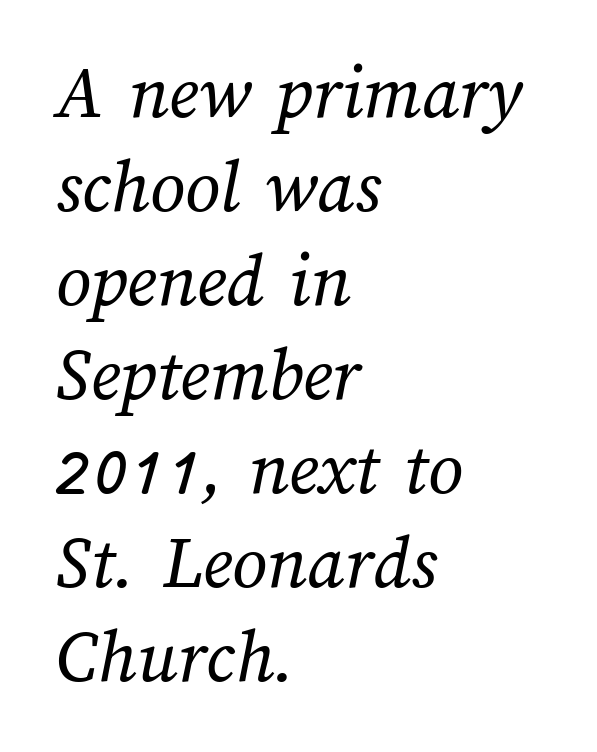
Q: Is the text bold? A: No.
Q: Is the text underlined? A: No.
Q: How is the paragraph aligned? A: Left-aligned.
Q: Is the spacing between letters normal or unusually wide? A: Normal.
Q: Width (condensed, normal, or wide)? A: Normal.
Q: Stroke contrast? A: Medium.
Q: x-height? A: Medium.
Q: Monospaced? A: No.
